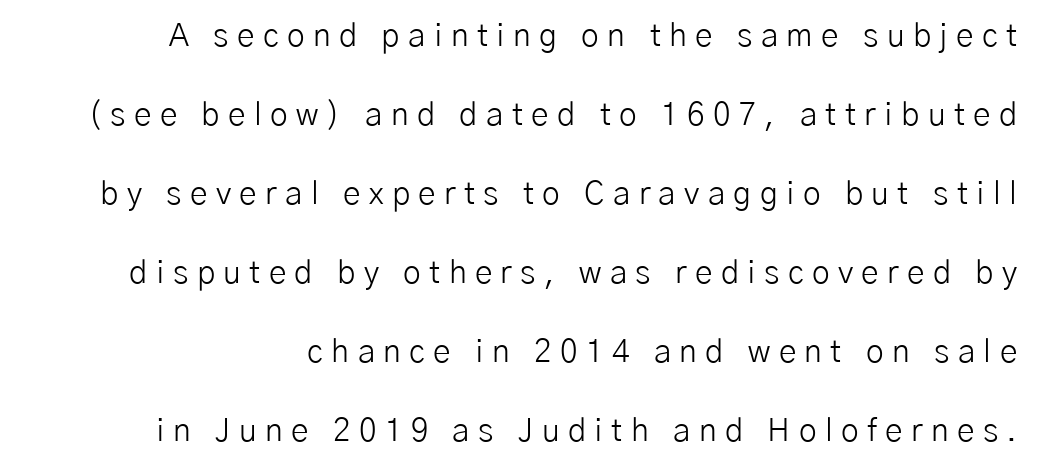
The image shows 32 px light sans-serif type, upright; set loose line spacing (2.47x), unusually wide letter spacing (+0.26 em), not underlined; low stroke contrast and a medium x-height.
